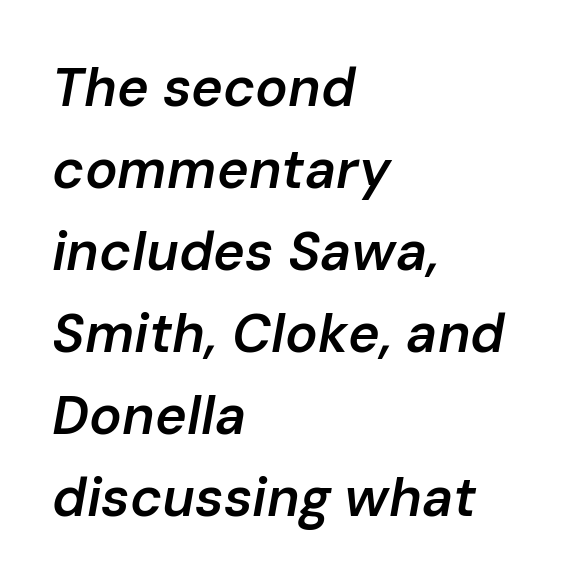
Q: Is the text bold? A: Semi-bold.
Q: Is the text italic (slanted)? A: Yes, it leans right by about 10 degrees.
Q: Is the text underlined? A: No.
Q: How is the paragraph aligned? A: Left-aligned.
Q: Is the spacing between letters normal or unusually wide? A: Normal.
Q: Is the spacing between lines tight, normal or loose? A: Normal.
Q: Width (condensed, normal, or wide)? A: Normal.
Q: Stroke contrast? A: Low.
Q: x-height? A: Medium.
Q: Monospaced? A: No.
